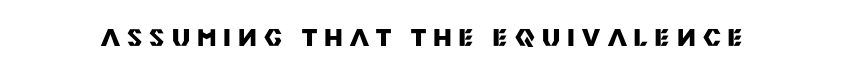
{"italic": "no", "bold": "yes", "underline": "no", "letter_spacing": "wide", "letter_spacing_em": 0.3, "glyph_px": 24}
